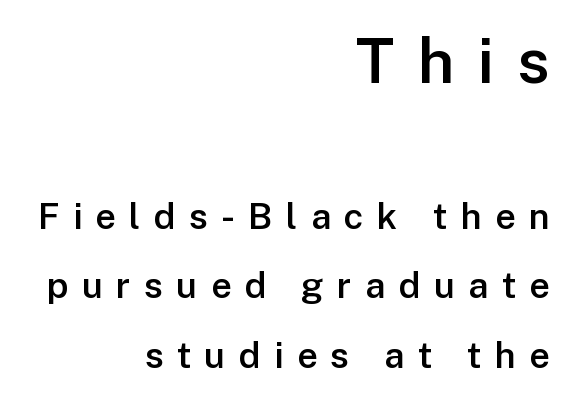
Words float on clear page, feet unadorned. Is the type bold? Partly — it's a semibold, heavier than regular but not fully bold. This block would shrink considerably if given ordinary leading; it's expanded now. Characters remain perfectly vertical along every line.
